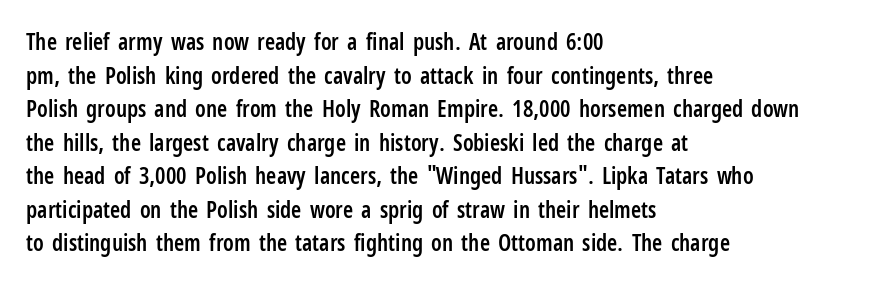
Is there any slant? The stems are plumb. Decoration check: the copy has no underline. Nothing unusual about the tracking: characters are spaced as the font intends. What weight is shown? A semibold, between regular and bold. The setting favours the left margin, as ordinary paragraphs usually do.
